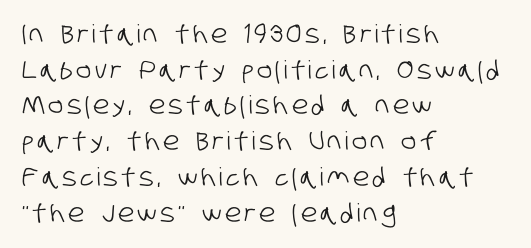
The image shows 25 px text type; set left-aligned, normal line spacing (1.43x), not underlined.
